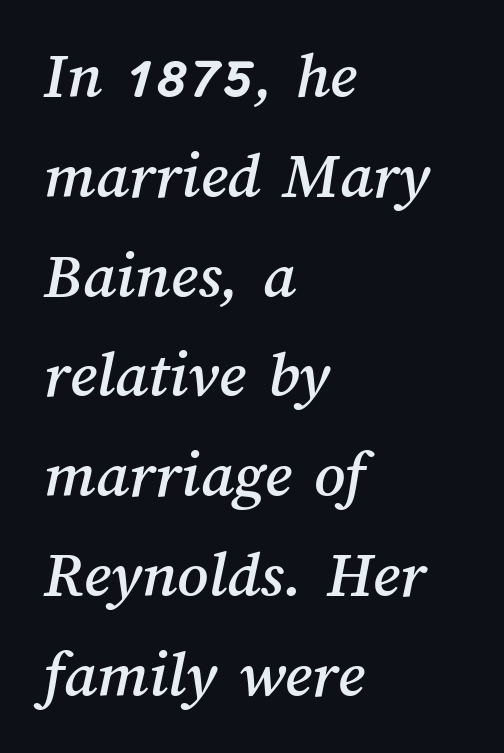
{"width": "normal", "stroke_contrast": "medium", "x_height": "medium", "monospaced": "no", "underline": "no", "align": "left", "line_spacing": "normal", "line_spacing_ratio": 1.49, "letter_spacing": "normal", "letter_spacing_em": 0.0, "glyph_px": 67}
